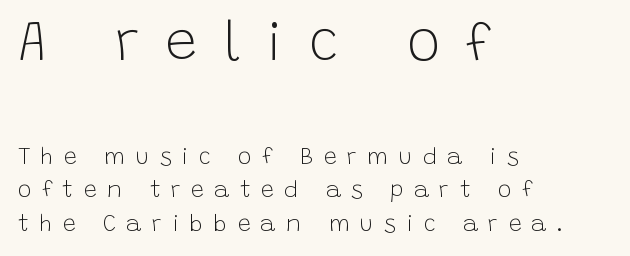
{"serif": "no", "italic": "no", "bold": "no", "weight": "light", "width": "normal", "stroke_contrast": "low", "x_height": "large", "monospaced": "no", "underline": "no", "align": "left", "line_spacing": "normal", "line_spacing_ratio": 1.46, "letter_spacing": "wide", "letter_spacing_em": 0.45, "larger_block": "first", "size_ratio": 2.48, "glyph_px": 57}
